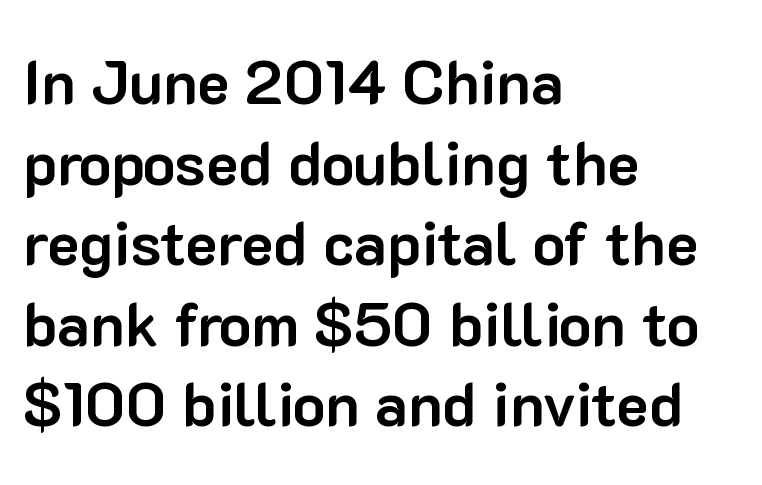
Quick note: underline off. On the weight axis this lands at bold, roughly 700. Students, note that the glyphs here touch the page at normal intervals. Casual observation: everything's shoved over to the left. Baseline-to-baseline distance is the conventional proportion of letter height. You can tell from the bare stems that sans-serif type was used.
